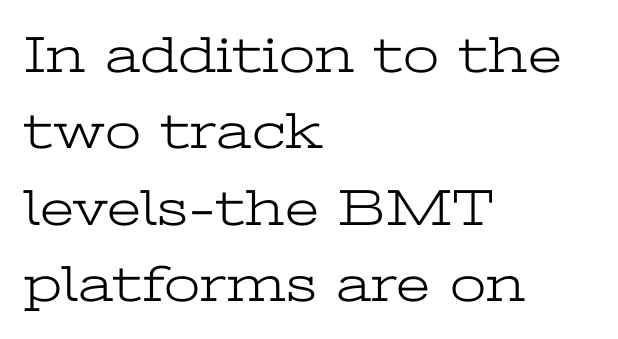
Caption: standard tracking, unaltered. The passage shown is typed in a proportional face where columns would drift. Teacher's note: observe the even left margin — that is flush-left alignment. The characters are drawn with everyday or finer stroke widths. The characters display serif detailing at their extremities. The font's upright variant was chosen for this text.
